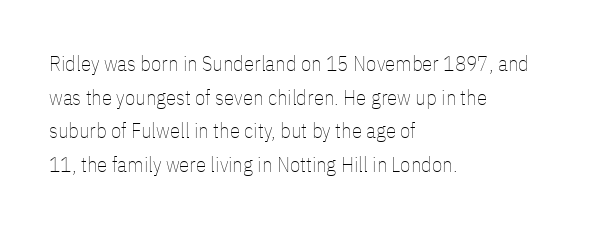
The image shows 21 px text type, upright; set left-aligned, normal line spacing (1.6x), normal letter spacing, not underlined.
